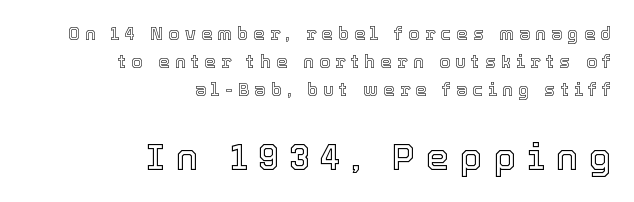
The specimen reads as upright at a glance. The leading is moderate, giving the passage an even texture. This layout puts the modest block above and the oversized block below. Note the varied advance widths — an 'i' is clearly narrower than an 'm'.
